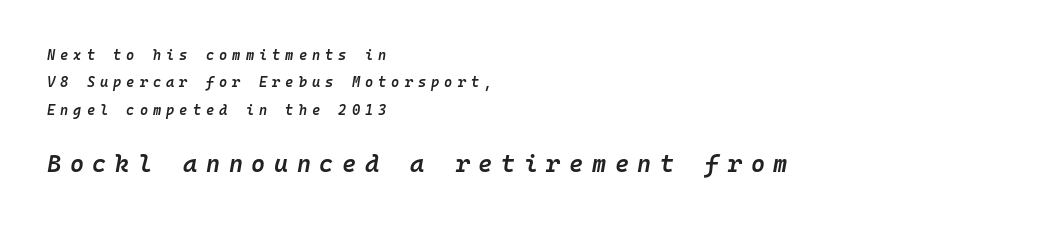
Q: Is the text bold? A: Semi-bold.
Q: Is the text italic (slanted)? A: Yes, it leans right by about 10 degrees.
Q: Is the text underlined? A: No.
Q: How is the paragraph aligned? A: Left-aligned.
Q: Is the spacing between letters normal or unusually wide? A: Unusually wide.
Q: Is the spacing between lines tight, normal or loose? A: Loose.
Q: Which block of text is set in a larger size, the first (top) or the second (bottom)? A: The second (bottom) one.
